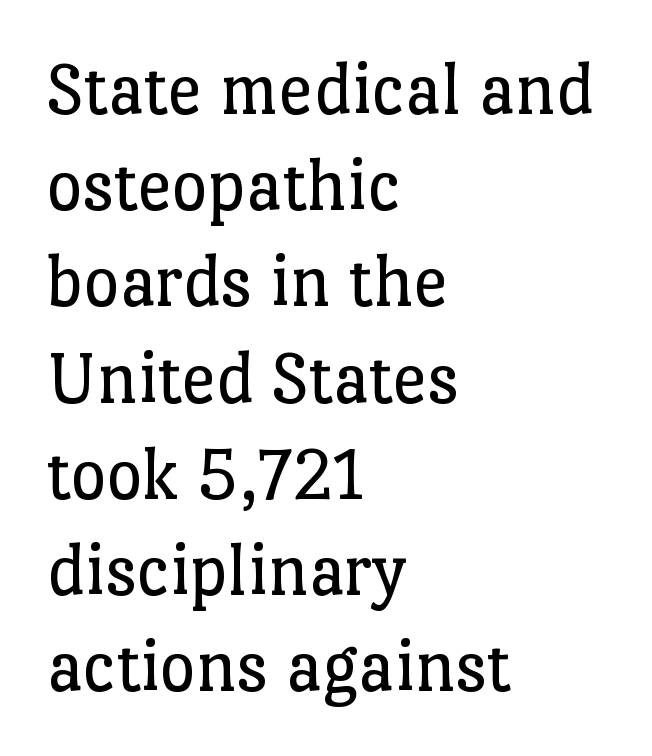
Each letter's strokes conclude with small projecting serifs. Beneath every word, the page is bare. The lines are quadded left. A typesetter would call this zero additional tracking.
